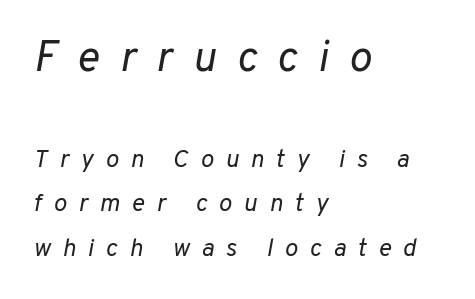
The image shows 43 px regular-weight type, italic (leaning right); set left-aligned, line spacing 1.78x, unusually wide letter spacing (+0.47 em), not underlined; the first (top) block is 1.72x larger; low stroke contrast and a medium x-height.
